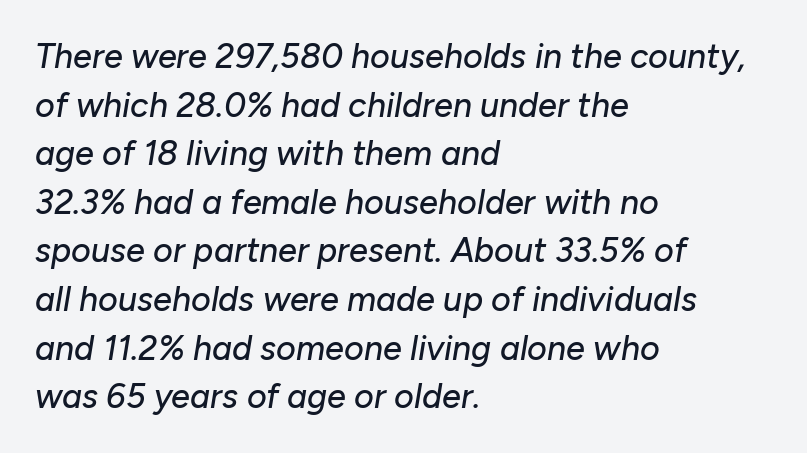
{"italic": "yes", "lean": "right", "slant_degrees": 10, "width": "normal", "stroke_contrast": "low", "x_height": "medium", "monospaced": "no", "underline": "no", "align": "left", "line_spacing": "normal", "line_spacing_ratio": 1.43, "letter_spacing": "normal", "letter_spacing_em": 0.0, "glyph_px": 34}
